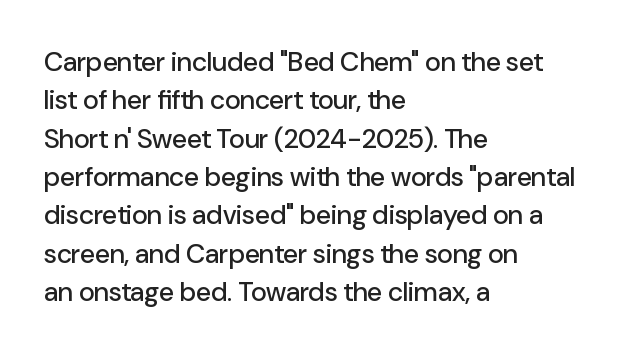
The image shows 27 px text type, upright; set left-aligned, normal line spacing (1.42x), normal letter spacing, not underlined.
